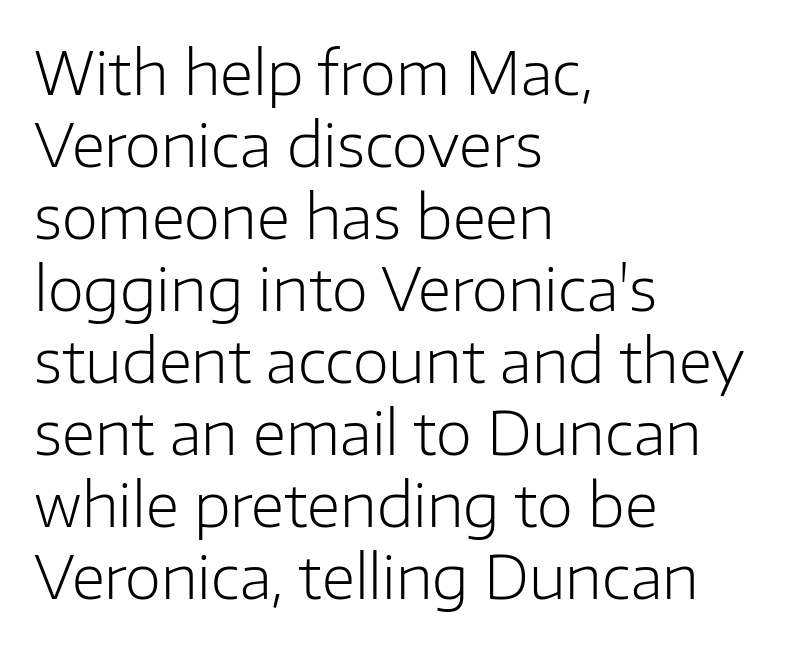
The image shows 59 px light sans-serif type, upright; set left-aligned, line spacing 1.22x, normal letter spacing, not underlined; low stroke contrast and a medium x-height.
